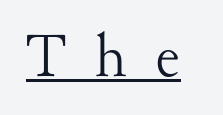
Q: Is the text bold? A: No.
Q: Is the text italic (slanted)? A: No, it is upright.
Q: Is the typeface a serif or a sans-serif typeface? A: Serif.
Q: Is the text underlined? A: Yes.
Q: Is the spacing between letters normal or unusually wide? A: Unusually wide.
Q: Width (condensed, normal, or wide)? A: Normal.
Q: Stroke contrast? A: Medium.
Q: x-height? A: Small.
Q: Monospaced? A: No.
